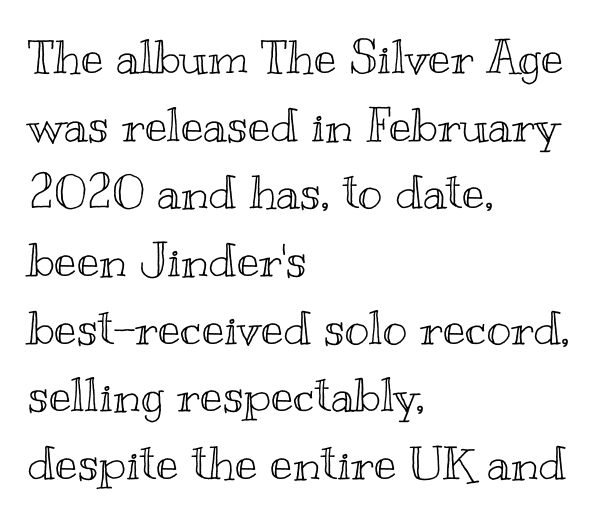
Has an underline been added? It has not. Spacing verdict: proportional, widths tailored to each character. Compared with a centered layout, this one pins lines to the left instead. Designer's note — italics off, roman on. If you measured baseline to baseline, you'd find a middling distance. The face used here is rendered with its standard letterfit.
